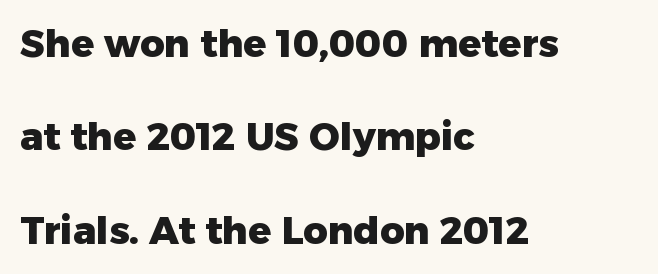
The image shows 38 px heavy sans-serif type, upright; set left-aligned, loose line spacing (2.46x), normal letter spacing, not underlined; low stroke contrast and a medium x-height.
